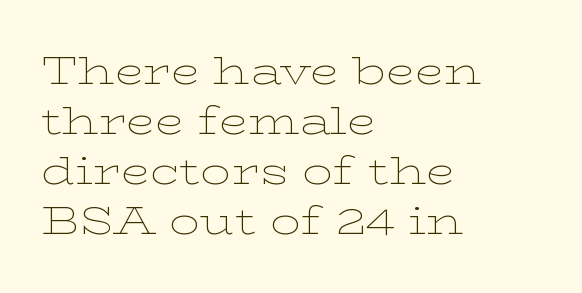
{"serif": "yes", "italic": "no", "bold": "no", "weight": "thin", "width": "wide", "stroke_contrast": "low", "x_height": "medium", "monospaced": "no", "underline": "no", "align": "left", "line_spacing": "normal", "line_spacing_ratio": 1.32, "letter_spacing": "normal", "letter_spacing_em": 0.0, "glyph_px": 38}
